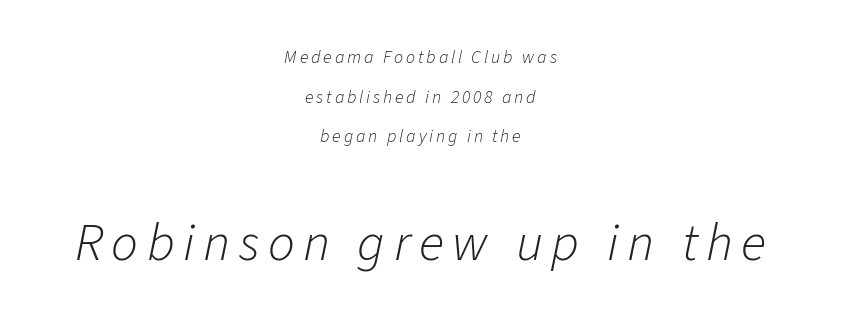
The image shows 53 px light type, italic (leaning right); set centered, loose line spacing (2.2x), not underlined; the second (bottom) block is 2.94x larger; low stroke contrast and a medium x-height.
